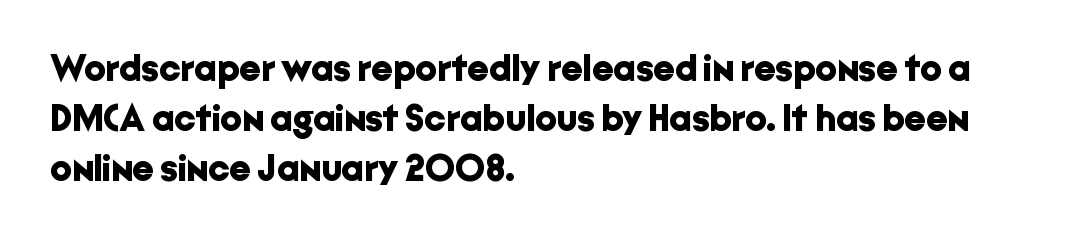
The image shows 38 px bold sans-serif type, upright; set left-aligned, normal line spacing (1.31x), normal letter spacing, not underlined; low stroke contrast and a medium x-height.
